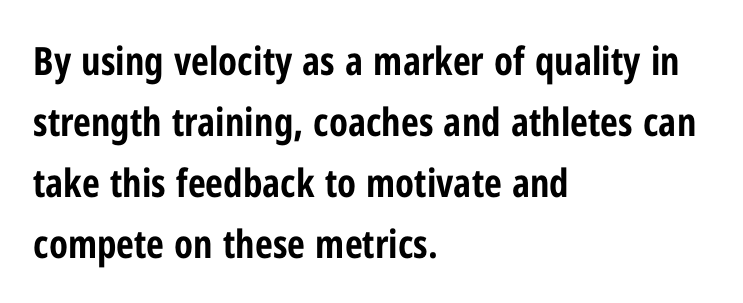
The image shows 39 px bold, condensed sans-serif type, upright; set left-aligned, normal line spacing (1.56x), normal letter spacing, not underlined; low stroke contrast and a medium x-height.
